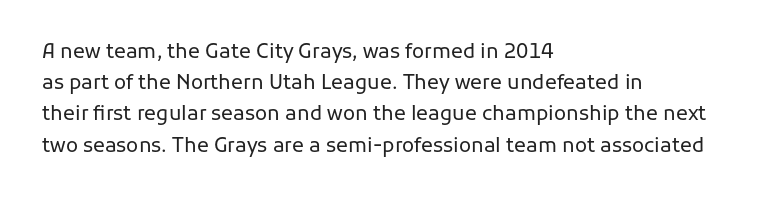
Between one letter and the next there's only the usual sliver of space. Letters rest on an invisible, unmarked baseline. Does the copy run flush right? No — it runs flush left. Nothing heavy about these letters — not bold at all.
